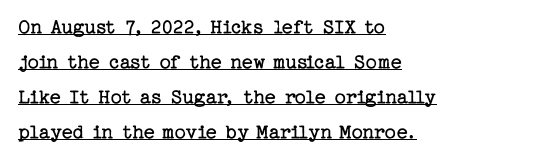
Every character sits straight up, as roman type does. The strokes are not fattened; the text isn't bold. The rows are spaced the way most documents space them. There is no visible air inserted between adjacent glyphs. Emphasis is given by a line drawn under the lettering.
